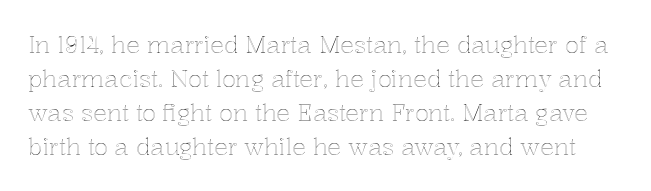
This sample keeps an unexceptional amount of space between lines. Here the glyphs are tracked normally, forming tight word shapes. This rendering features lettering with no underline. This is the regular roman posture of the typeface.
